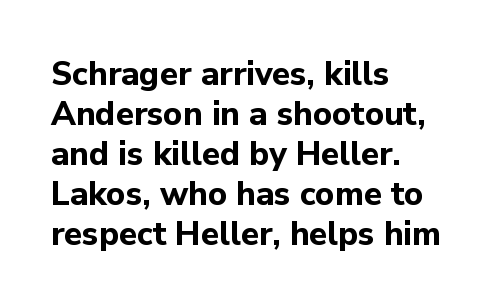
{"serif": "no", "italic": "no", "bold": "yes", "weight": "bold", "width": "normal", "stroke_contrast": "low", "x_height": "medium", "monospaced": "no", "underline": "no", "align": "left", "line_spacing_ratio": 1.21, "letter_spacing": "normal", "letter_spacing_em": 0.0, "glyph_px": 33}
